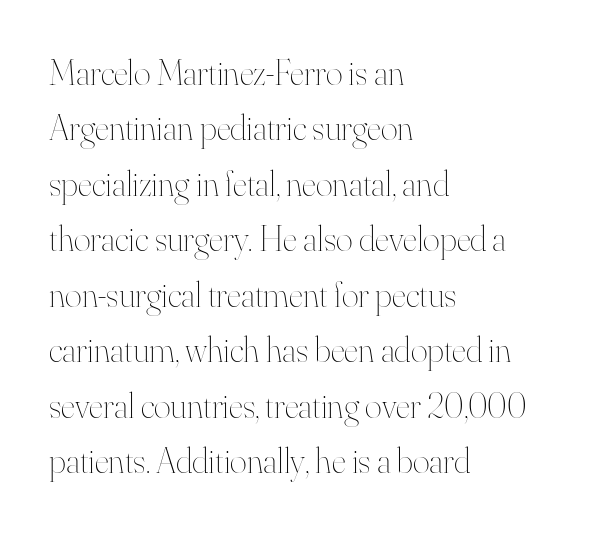
How are the letters spaced? Ordinarily, with no added tracking. Check the space under the baseline: it is left empty. The face used here is proportionally spaced, like ordinary book or web type. Successive baselines arrive at the customary interval. Weight: not bold — regular or lighter. The typesetter chose a ragged-right arrangement here.
